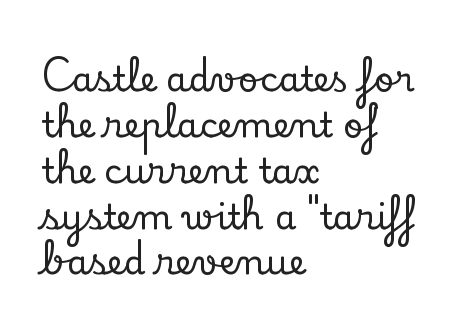
Q: Is the text italic (slanted)? A: No, it is upright.
Q: Is the typeface a serif or a sans-serif typeface? A: Serif.
Q: Is the text underlined? A: No.
Q: How is the paragraph aligned? A: Left-aligned.
Q: Is the spacing between letters normal or unusually wide? A: Normal.
Q: Is the spacing between lines tight, normal or loose? A: Normal.
Q: Width (condensed, normal, or wide)? A: Normal.
Q: Stroke contrast? A: Low.
Q: x-height? A: Small.
Q: Monospaced? A: No.
